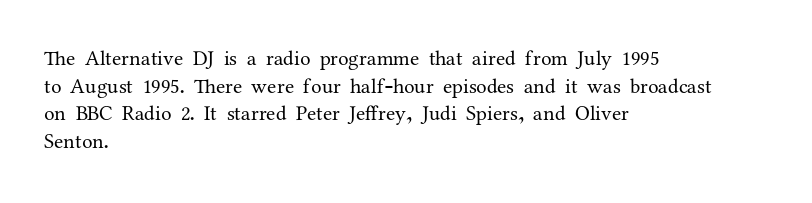
The image shows 21 px text type, upright; set left-aligned, normal line spacing (1.32x), normal letter spacing, not underlined.
